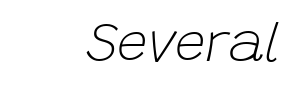
Q: Is the text bold? A: No.
Q: Is the text italic (slanted)? A: Yes, it leans right by about 15 degrees.
Q: Is the text underlined? A: No.
Q: How is the paragraph aligned? A: Right-aligned.
Q: Is the spacing between letters normal or unusually wide? A: Normal.
Q: Width (condensed, normal, or wide)? A: Normal.
Q: Stroke contrast? A: Low.
Q: x-height? A: Large.
Q: Monospaced? A: No.
